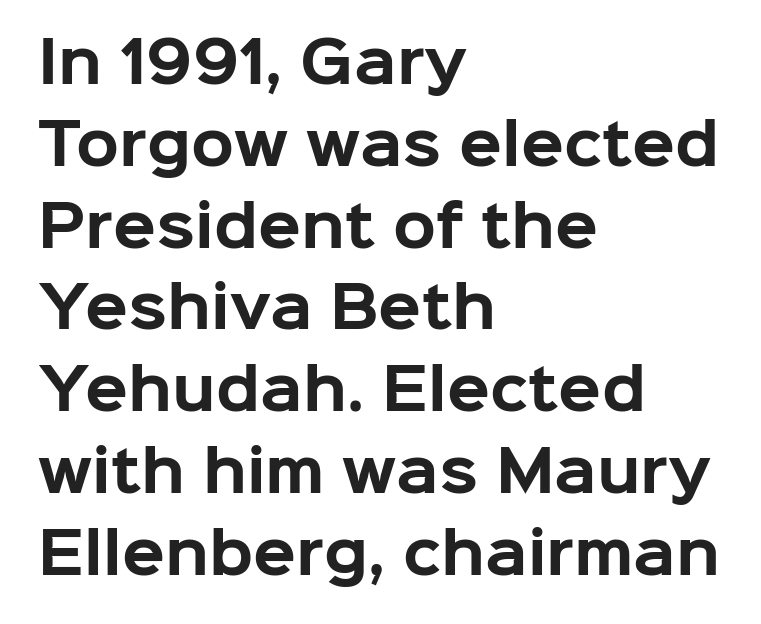
The image shows 56 px bold sans-serif type, upright; set left-aligned, normal line spacing (1.46x), normal letter spacing, not underlined; low stroke contrast and a medium x-height.
